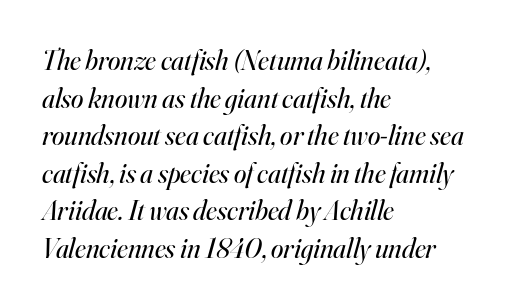
{"serif": "yes", "italic": "yes", "lean": "right", "slant_degrees": 16, "bold": "no", "weight": "regular", "width": "normal", "stroke_contrast": "high", "x_height": "small", "monospaced": "no", "underline": "no", "align": "left", "line_spacing": "normal", "line_spacing_ratio": 1.34, "letter_spacing": "normal", "letter_spacing_em": 0.0, "glyph_px": 28}
